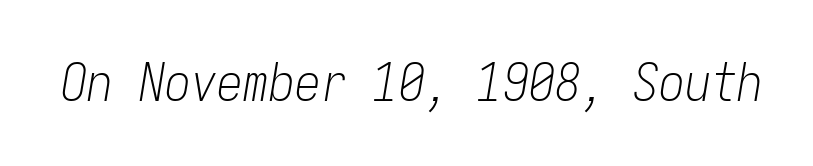
{"italic": "yes", "lean": "right", "slant_degrees": 9, "bold": "no", "weight": "light", "width": "condensed", "stroke_contrast": "low", "x_height": "medium", "monospaced": "yes", "underline": "no", "letter_spacing": "normal", "letter_spacing_em": 0.0, "glyph_px": 52}
